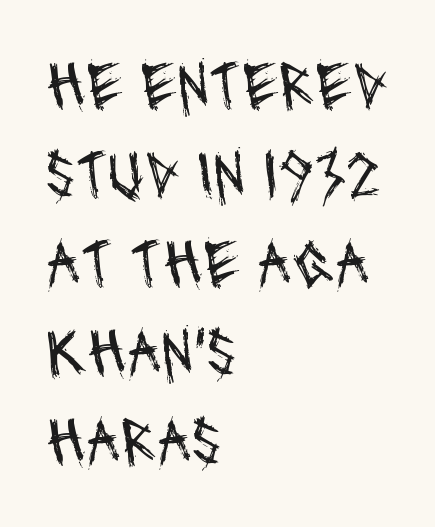
The image shows 68 px regular-weight, condensed sans-serif type; set left-aligned, normal line spacing (1.31x), normal letter spacing, not underlined; medium stroke contrast and a large x-height.
